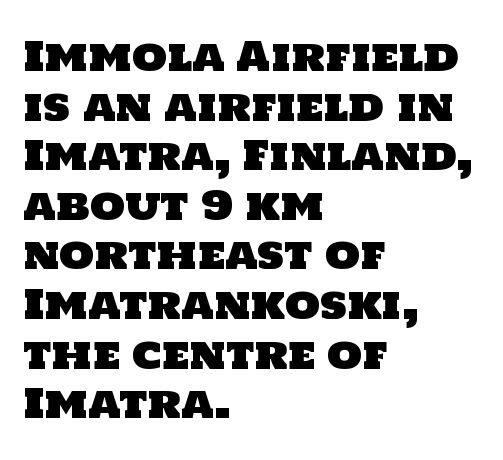
The image shows 40 px sans-serif type; set left-aligned, line spacing 1.24x, normal letter spacing, not underlined; low stroke contrast and a large x-height.
